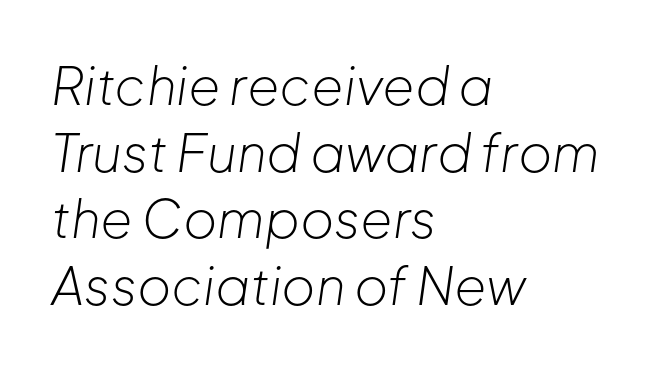
{"italic": "yes", "lean": "right", "slant_degrees": 8, "bold": "no", "weight": "light", "width": "normal", "stroke_contrast": "low", "x_height": "medium", "monospaced": "no", "underline": "no", "align": "left", "line_spacing": "normal", "line_spacing_ratio": 1.28, "letter_spacing": "normal", "letter_spacing_em": 0.0, "glyph_px": 52}
